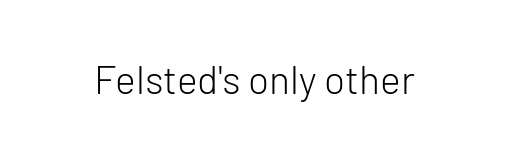
{"serif": "no", "italic": "no", "bold": "no", "weight": "light", "width": "normal", "stroke_contrast": "low", "x_height": "medium", "monospaced": "no", "underline": "no", "letter_spacing": "normal", "letter_spacing_em": 0.0, "glyph_px": 39}
